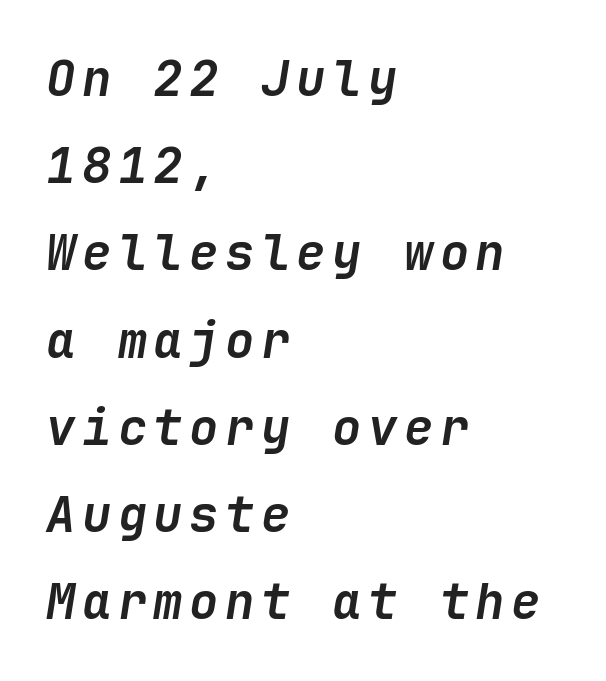
The image shows 49 px semibold type, italic (leaning right); set left-aligned, line spacing 1.78x, not underlined; low stroke contrast and a medium x-height.
